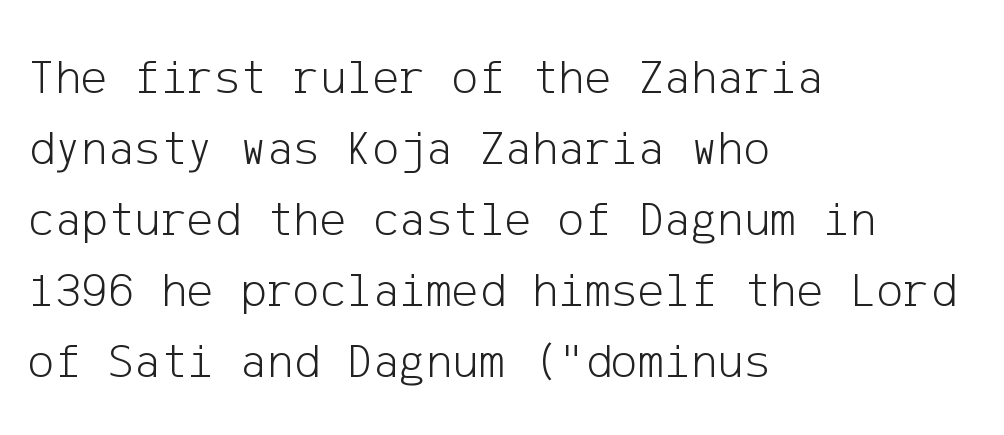
The image shows 50 px light sans-serif type, upright; set left-aligned, normal line spacing (1.42x), normal letter spacing, not underlined; low stroke contrast and a medium x-height.
